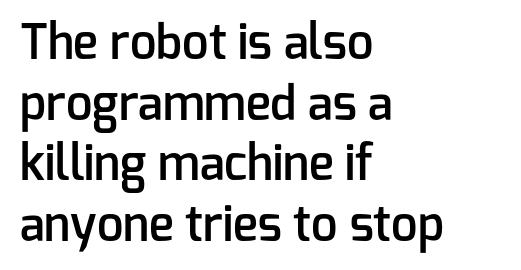
{"serif": "no", "italic": "no", "bold": "semi", "weight": "semibold", "width": "normal", "stroke_contrast": "low", "x_height": "medium", "monospaced": "no", "underline": "no", "align": "left", "line_spacing": "normal", "line_spacing_ratio": 1.29, "letter_spacing": "normal", "letter_spacing_em": 0.0, "glyph_px": 47}
